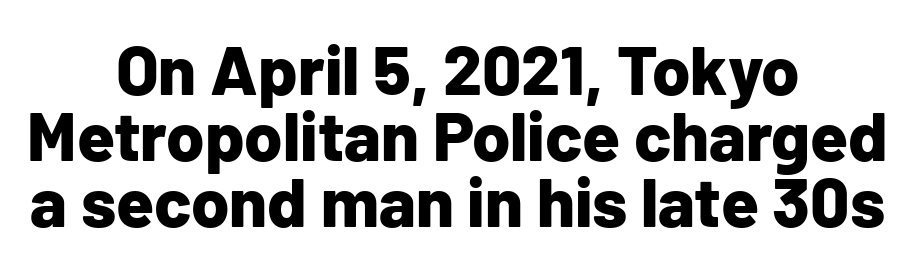
Tightly led — the rows are bunched. Type without underlining. A typesetter would call this zero additional tracking. The font's upright variant was chosen for this text. Compared with an ordinary text face, these strokes are far heavier — a full bold. Each letter keeps its own natural width here, so spacing adapts to shape.
